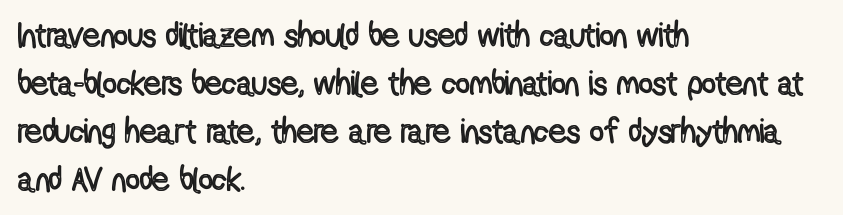
The image shows 34 px condensed type, upright; set left-aligned, normal line spacing (1.41x), normal letter spacing, not underlined; a medium x-height.
